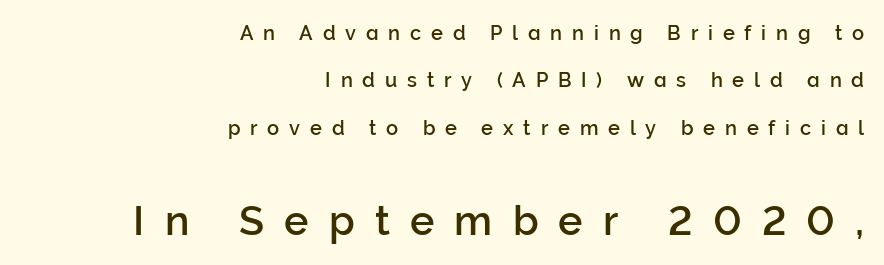
The passage shown is not underscored anywhere. This sample has the flowing, uneven cadence of proportional lettering. The characters display no serif detailing; their extremities are plain. How would I describe the line gaps? Wide and relaxed. Typeset ragged left — the right edge is the straight one.
